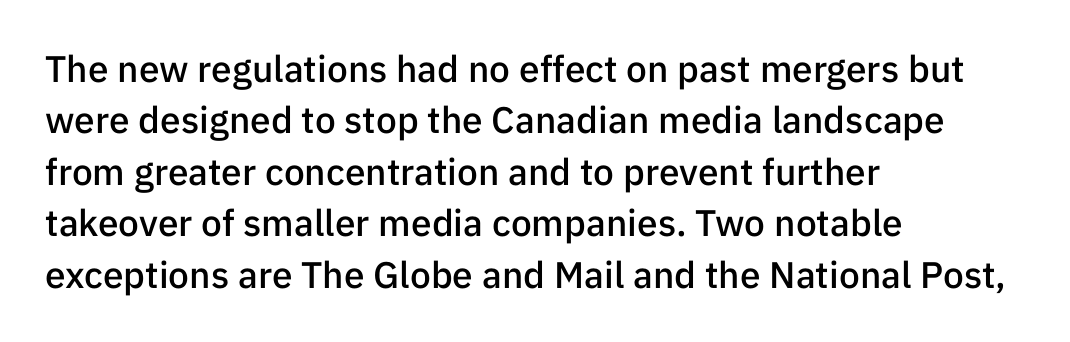
{"serif": "no", "italic": "no", "bold": "semi", "weight": "semibold", "width": "normal", "stroke_contrast": "low", "x_height": "medium", "monospaced": "no", "underline": "no", "align": "left", "line_spacing": "normal", "line_spacing_ratio": 1.39, "letter_spacing": "normal", "letter_spacing_em": 0.0, "glyph_px": 37}
